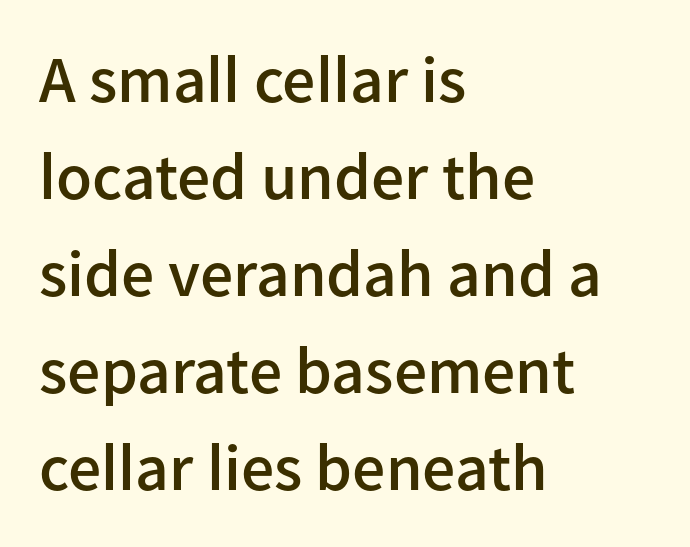
The image shows 66 px semibold sans-serif type, upright; set left-aligned, normal line spacing (1.47x), normal letter spacing, not underlined; low stroke contrast and a medium x-height.
